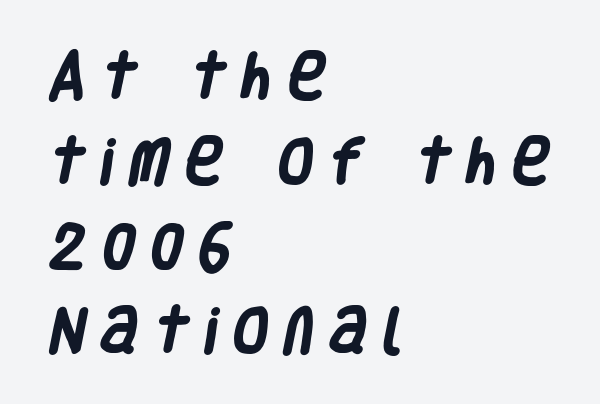
Note the varied advance widths — an 'i' is clearly narrower than an 'm'. Notice how descenders clear the ascenders below comfortably — that's standard leading. Regarding serifs, this sample does without them. The rag falls on the right side of this text block. The space directly below the letters is spotless.
